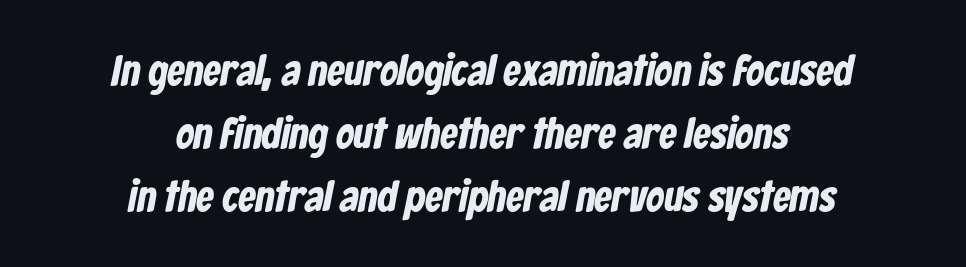
Q: Is the typeface a serif or a sans-serif typeface? A: Sans-serif.
Q: Is the text underlined? A: No.
Q: How is the paragraph aligned? A: Centered.
Q: Is the spacing between letters normal or unusually wide? A: Normal.
Q: Is the spacing between lines tight, normal or loose? A: Normal.
Q: Width (condensed, normal, or wide)? A: Condensed.
Q: Stroke contrast? A: Low.
Q: x-height? A: Medium.
Q: Monospaced? A: No.
